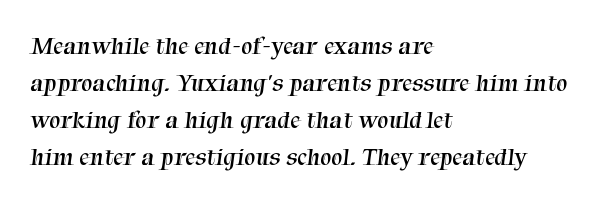
{"bold": "no", "underline": "no", "align": "left", "line_spacing": "normal", "line_spacing_ratio": 1.48, "letter_spacing": "normal", "letter_spacing_em": 0.0, "glyph_px": 25}
